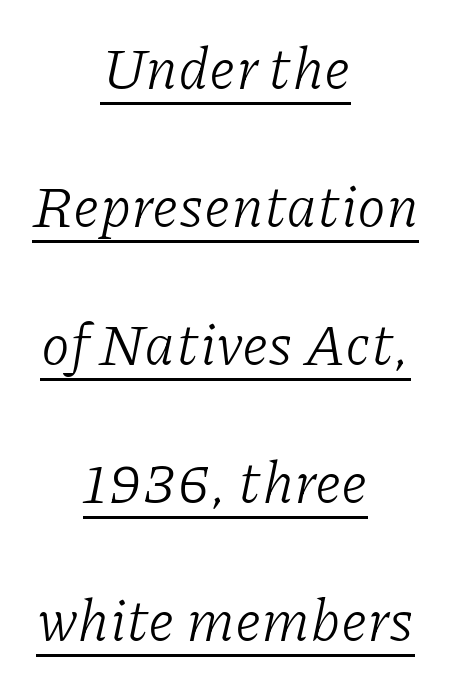
{"serif": "yes", "italic": "yes", "lean": "right", "slant_degrees": 11, "bold": "no", "weight": "light", "width": "normal", "stroke_contrast": "low", "x_height": "medium", "monospaced": "no", "underline": "yes", "align": "center", "line_spacing": "loose", "line_spacing_ratio": 2.38, "letter_spacing": "normal", "letter_spacing_em": 0.0, "glyph_px": 58}
